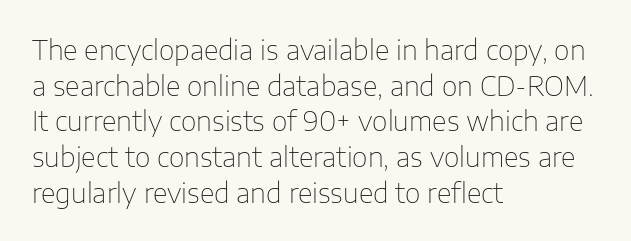
Q: Is the text bold? A: No.
Q: Is the text italic (slanted)? A: No, it is upright.
Q: Is the text underlined? A: No.
Q: How is the paragraph aligned? A: Left-aligned.
Q: Is the spacing between letters normal or unusually wide? A: Normal.
Q: Is the spacing between lines tight, normal or loose? A: Normal.
